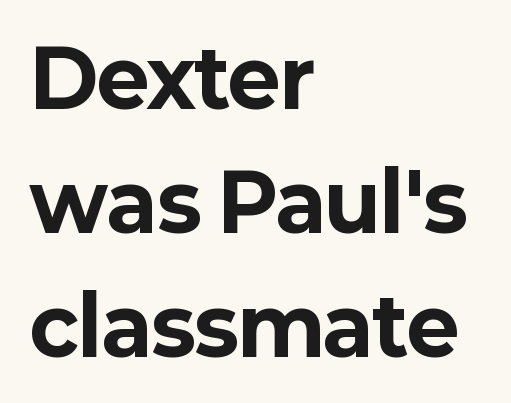
Q: Is the text bold? A: Yes.
Q: Is the text italic (slanted)? A: No, it is upright.
Q: Is the typeface a serif or a sans-serif typeface? A: Sans-serif.
Q: Is the text underlined? A: No.
Q: How is the paragraph aligned? A: Left-aligned.
Q: Is the spacing between letters normal or unusually wide? A: Normal.
Q: Is the spacing between lines tight, normal or loose? A: Normal.
Q: Width (condensed, normal, or wide)? A: Normal.
Q: Stroke contrast? A: Low.
Q: x-height? A: Medium.
Q: Monospaced? A: No.
